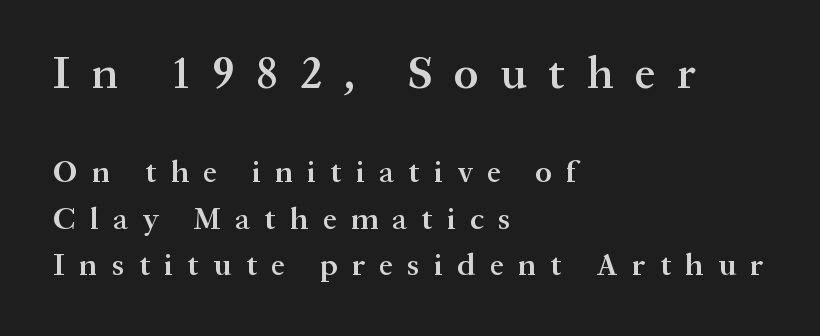
{"serif": "yes", "italic": "no", "bold": "semi", "weight": "semibold", "width": "normal", "stroke_contrast": "medium", "x_height": "medium", "monospaced": "no", "underline": "no", "align": "left", "line_spacing": "normal", "line_spacing_ratio": 1.49, "letter_spacing": "wide", "letter_spacing_em": 0.47, "larger_block": "first", "size_ratio": 1.48, "glyph_px": 46}
